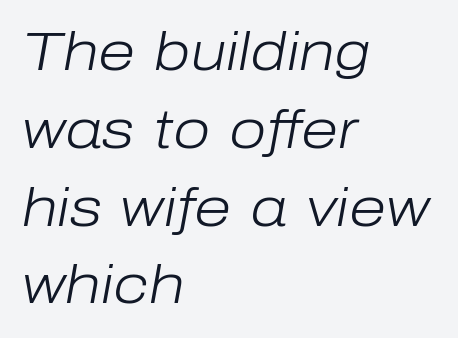
The image shows 54 px light type, italic (leaning right); set left-aligned, normal line spacing (1.44x), normal letter spacing, not underlined; low stroke contrast and a medium x-height.
